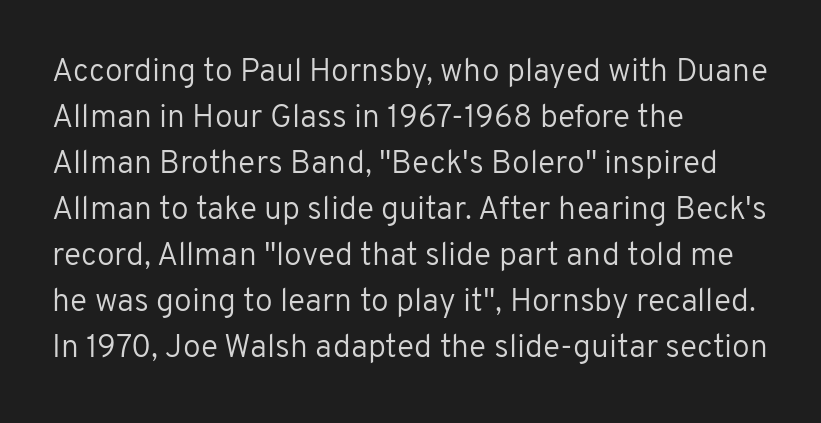
The font family rendered here belongs to the sans-serif group. Note the varied advance widths — an 'i' is clearly narrower than an 'm'. Bare-footed words on every line. The horizontal fit of the characters is conventional and even.
